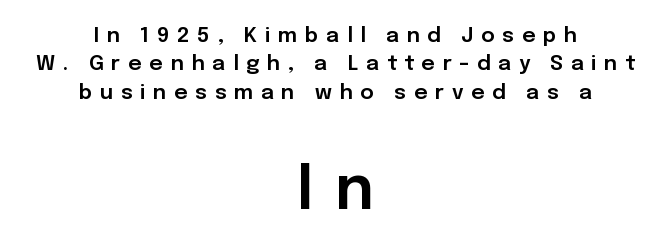
The zone under the glyphs is completely vacant. A typesetter would call this proportional, since set widths differ per character. Notice how descenders clear the ascenders below comfortably — that's standard leading. The horizontal fit of the characters is loose and conspicuously gappy. Vertical strokes here are truly vertical.
